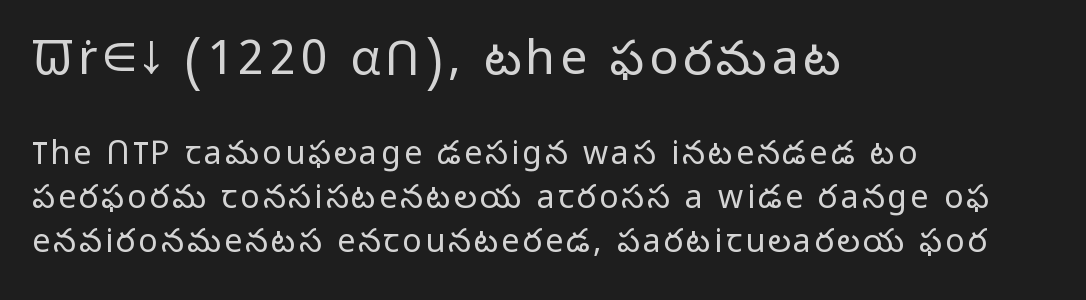
Q: Is the text bold? A: No.
Q: Is the text italic (slanted)? A: No, it is upright.
Q: Is the typeface a serif or a sans-serif typeface? A: Sans-serif.
Q: Is the text underlined? A: No.
Q: How is the paragraph aligned? A: Left-aligned.
Q: Is the spacing between lines tight, normal or loose? A: Normal.
Q: Which block of text is set in a larger size, the first (top) or the second (bottom)? A: The first (top) one.
Q: Width (condensed, normal, or wide)? A: Normal.
Q: Stroke contrast? A: Low.
Q: x-height? A: Medium.
Q: Monospaced? A: No.
